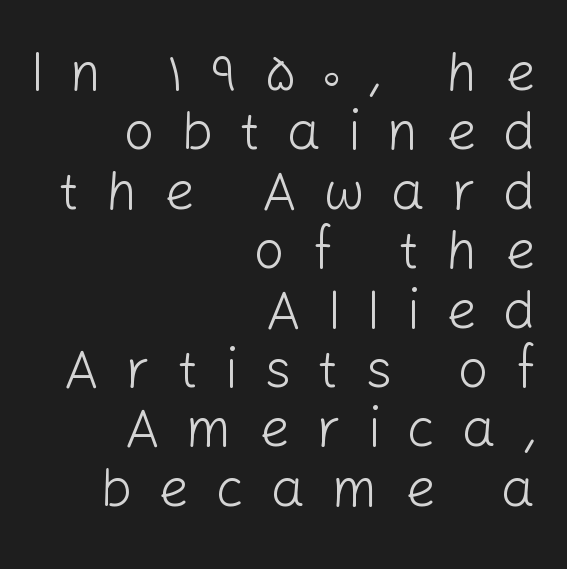
The image shows 54 px light sans-serif type, upright; set right-aligned, tight line spacing (1.1x), unusually wide letter spacing (+0.49 em), not underlined; low stroke contrast and a medium x-height.
